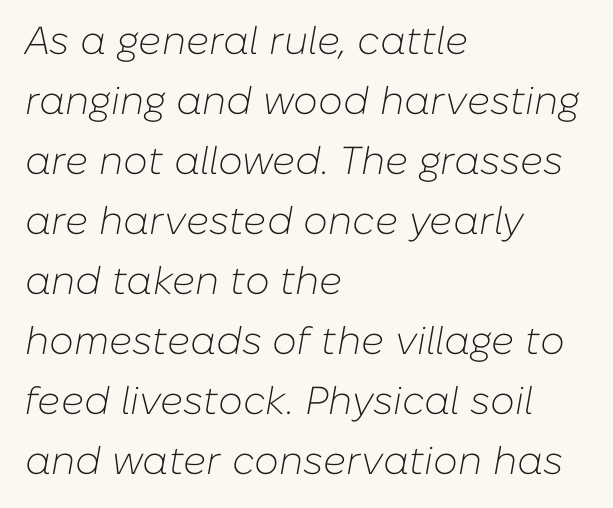
{"italic": "yes", "lean": "right", "slant_degrees": 10, "bold": "no", "weight": "light", "width": "normal", "stroke_contrast": "low", "x_height": "medium", "monospaced": "no", "underline": "no", "align": "left", "line_spacing": "normal", "line_spacing_ratio": 1.54, "letter_spacing": "normal", "letter_spacing_em": 0.0, "glyph_px": 39}
